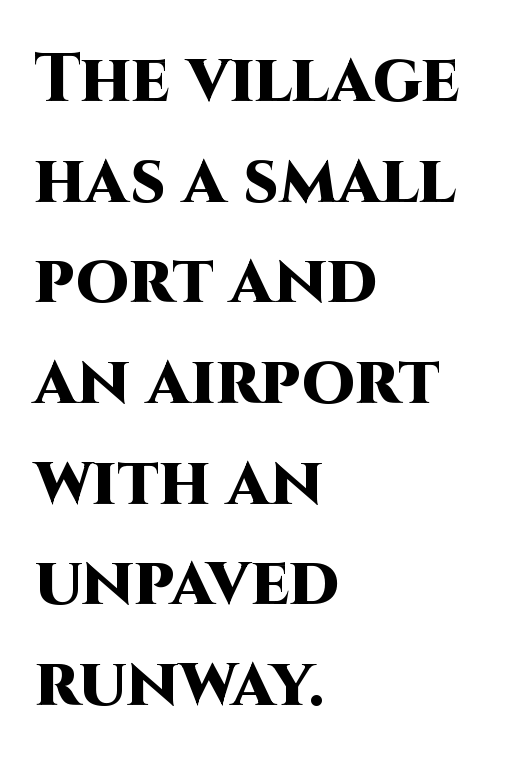
The image shows 68 px heavy sans-serif type, upright; set left-aligned, normal line spacing (1.48x), normal letter spacing, not underlined; high stroke contrast and a large x-height.
